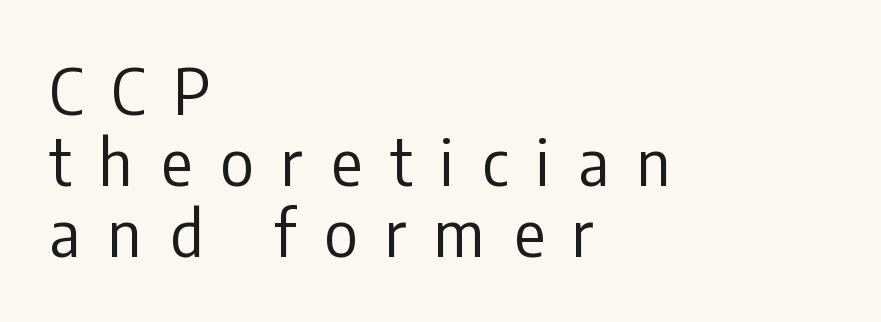
The rendering inserts visible extra space after every character. The passage shown is typed in a proportional face where columns would drift. One-word summary of the alignment: left. The characters display no serif detailing; their extremities are plain. Does the leading feel generous? Not at all — it's pinched. Posture: upright roman.
